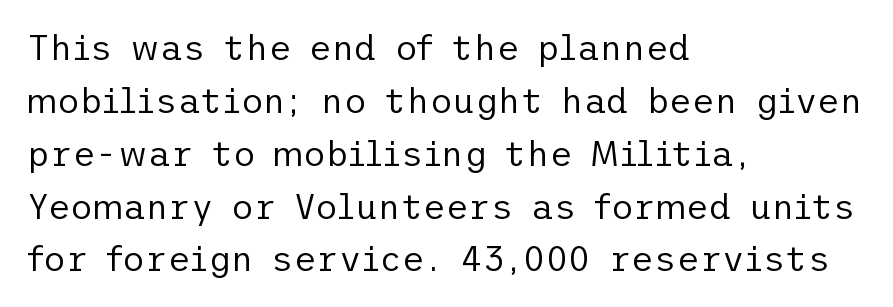
Grotesque or geometric, the face here clearly has no serifs. Where is the straight margin? On the left. How are the letters spaced? Ordinarily, with no added tracking. Letters have the restrained weight of plain body copy at most. Ascenders rise straight up at ninety degrees.
